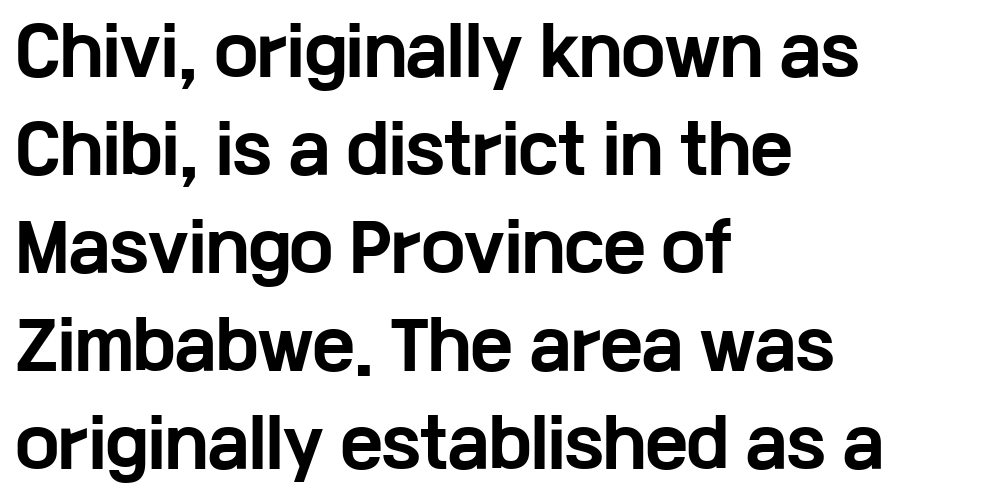
Every stem runs plumb, perpendicular to the baseline. In terms of letterform style, serifs are entirely absent. Bare-footed words on every line. The letterforms sit shoulder to shoulder at normal distance. Heavy-handed strokes throughout: this text is bold. Looks like regular typesetting: each glyph gets only the width it needs.
